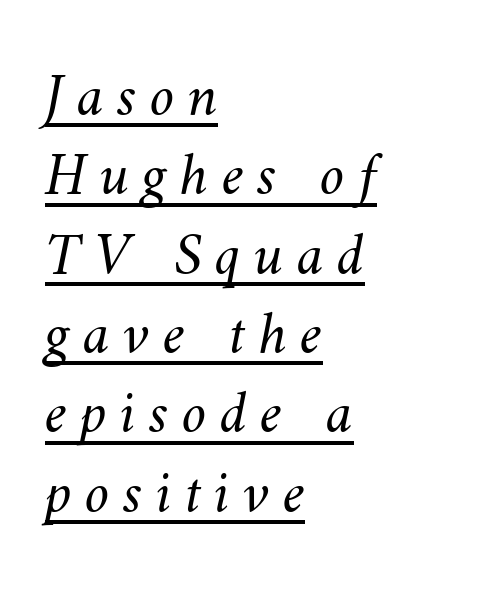
Q: Is the text bold? A: No.
Q: Is the text underlined? A: Yes.
Q: How is the paragraph aligned? A: Left-aligned.
Q: Is the spacing between letters normal or unusually wide? A: Unusually wide.
Q: Is the spacing between lines tight, normal or loose? A: Normal.
Q: Width (condensed, normal, or wide)? A: Normal.
Q: Stroke contrast? A: Medium.
Q: x-height? A: Small.
Q: Monospaced? A: No.
